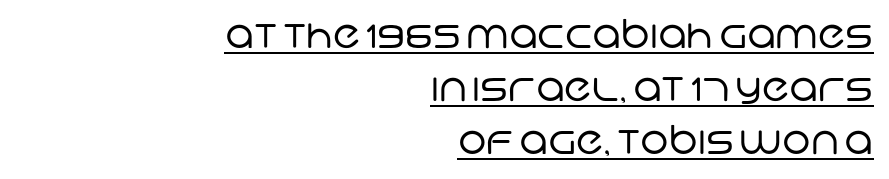
Horizontal bands of white between lines are of average thickness. In terms of letterform style, serifs are entirely absent. The typeface has the unassuming heft of standard copy or less. Right-aligned paragraph, ragged on the left.
